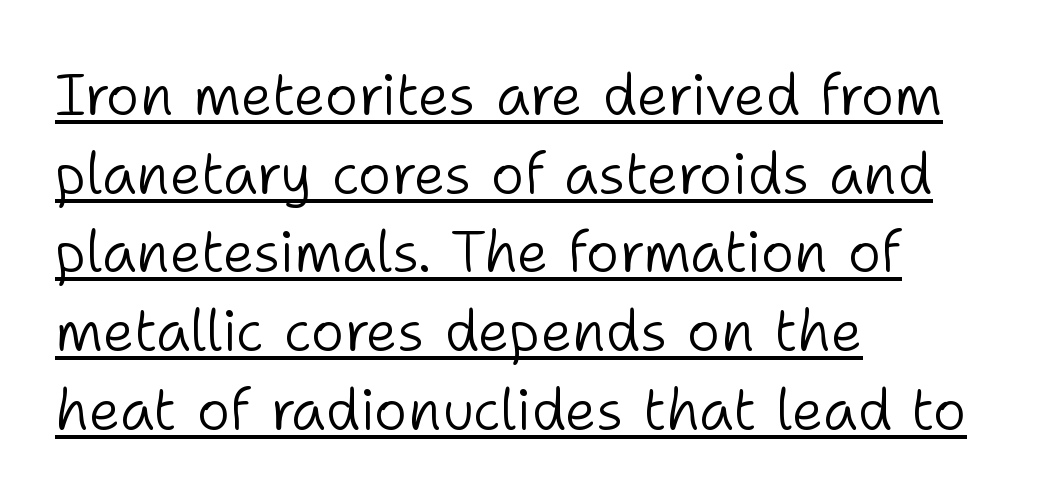
Q: Is the text bold? A: No.
Q: Is the text italic (slanted)? A: No, it is upright.
Q: Is the typeface a serif or a sans-serif typeface? A: Sans-serif.
Q: Is the text underlined? A: Yes.
Q: How is the paragraph aligned? A: Left-aligned.
Q: Is the spacing between letters normal or unusually wide? A: Normal.
Q: Is the spacing between lines tight, normal or loose? A: Normal.
Q: Width (condensed, normal, or wide)? A: Normal.
Q: Stroke contrast? A: Low.
Q: x-height? A: Medium.
Q: Monospaced? A: No.
